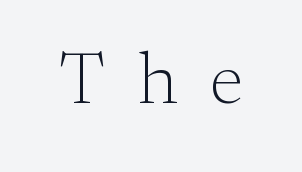
The image shows 73 px light serif type, upright; set unusually wide letter spacing (+0.45 em), not underlined; medium stroke contrast and a small x-height.
